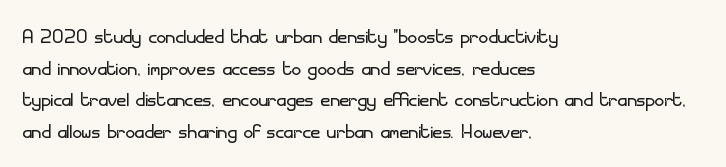
The image shows 26 px text type, upright; set left-aligned, line spacing 1.22x, normal letter spacing, not underlined.
